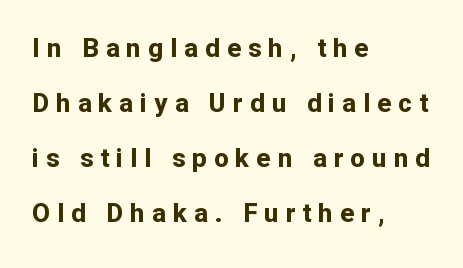
The image shows 26 px bold type, upright; set left-aligned, loose line spacing (2.12x), unusually wide letter spacing (+0.27 em), not underlined.
